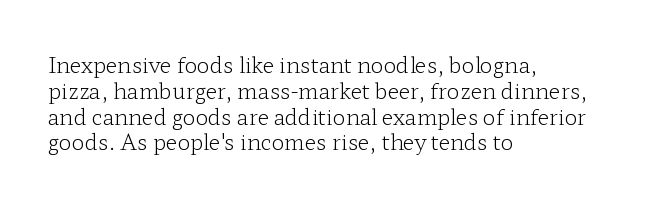
{"italic": "no", "bold": "no", "underline": "no", "align": "left", "line_spacing_ratio": 1.23, "letter_spacing": "normal", "letter_spacing_em": 0.0, "glyph_px": 21}
